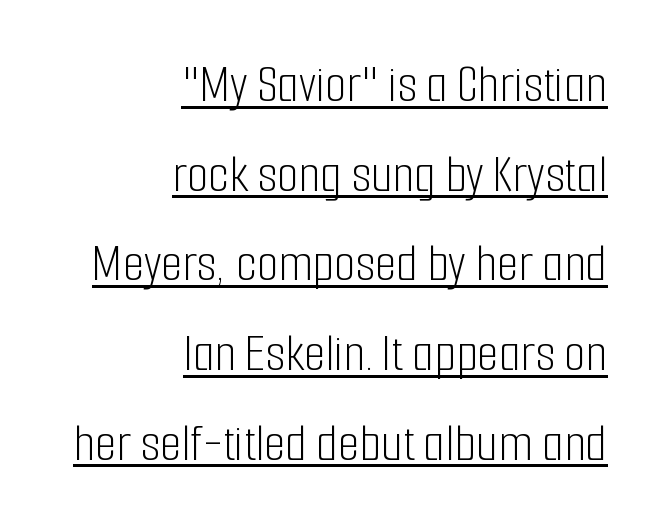
{"serif": "no", "italic": "no", "bold": "no", "weight": "light", "width": "condensed", "stroke_contrast": "low", "x_height": "medium", "monospaced": "no", "underline": "yes", "align": "right", "line_spacing": "normal", "line_spacing_ratio": 1.63, "letter_spacing": "normal", "letter_spacing_em": 0.0, "glyph_px": 55}
